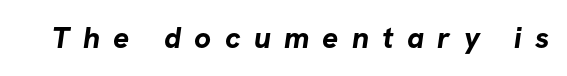
Weight: bold. These lines have a slow, spaced-out rhythm from letter to letter. No feet cap the strokes, marking this as sans-serif type. Proportional: the letters do not fall into vertical columns. Just letters on the line, the space beneath them empty.
